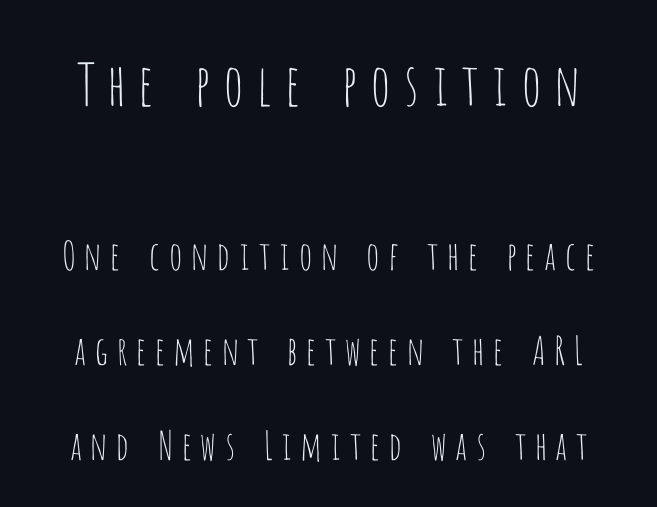
Interline gaps are noticeably wide in this sample. This rendering features lettering with no underline. When letters stand straight like this, we call the style roman or upright. Larger block? The one above; the one below is distinctly smaller. Vertical stems look standard width or narrower in stroke. Character widths vary here, with narrow letters taking less room than wide ones.
